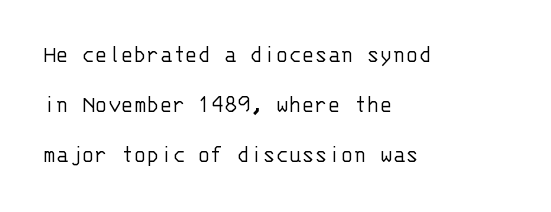
Q: Is the text bold? A: No.
Q: Is the text italic (slanted)? A: No, it is upright.
Q: Is the text underlined? A: No.
Q: How is the paragraph aligned? A: Left-aligned.
Q: Is the spacing between letters normal or unusually wide? A: Normal.
Q: Is the spacing between lines tight, normal or loose? A: Loose.
